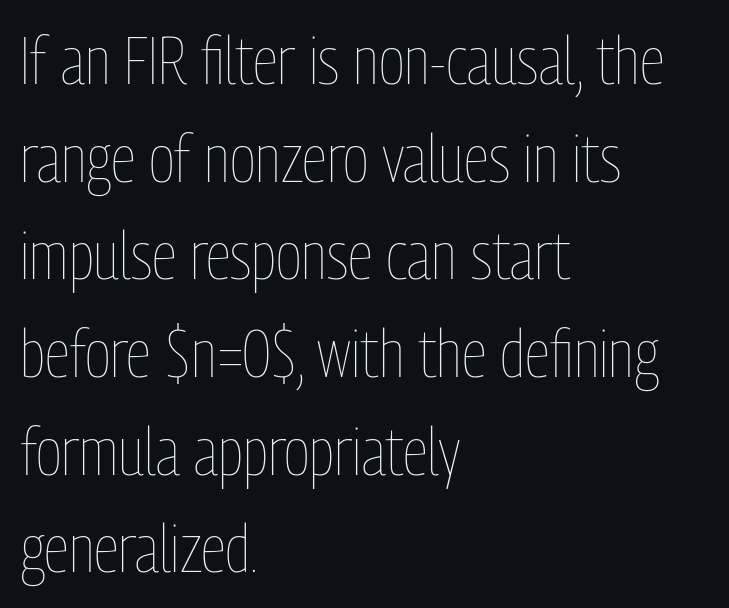
The image shows 66 px thin, condensed type, upright; set left-aligned, normal line spacing (1.48x), normal letter spacing, not underlined; low stroke contrast and a medium x-height.
